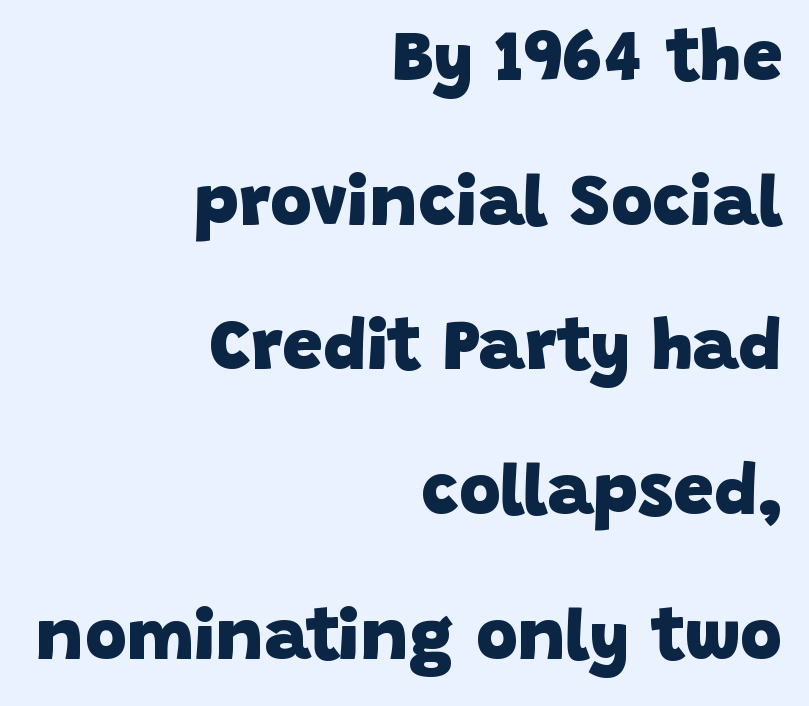
Quick note: interline space is abundant. Here the glyphs are tracked normally, forming tight word shapes. The gap between lines stays unmarked. Serifs: no, the terminals of the letterforms are clean.
